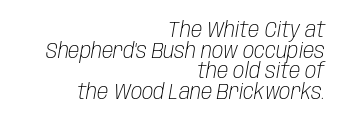
The image shows 21 px text type, italic (leaning right); set right-aligned, tight line spacing (0.98x), normal letter spacing, not underlined.
